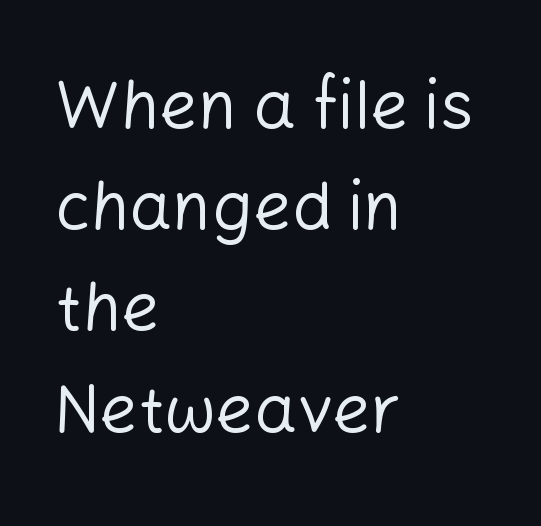
A student would call this left alignment; a typographer would say flush left, rag right. Each word holds together tightly as a unit, with standard inter-letter gaps. These lines sit exactly where default settings would place them. Note the varied advance widths — an 'i' is clearly narrower than an 'm'. Words float on clear page, feet unadorned. No chunkiness to these letters — they're not bold.
